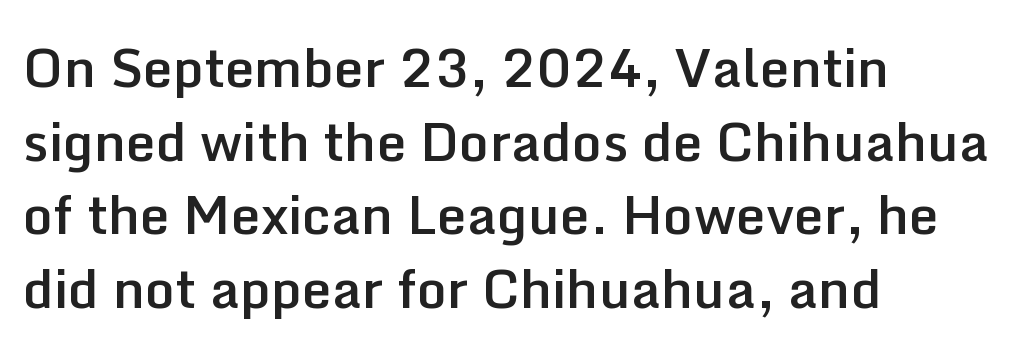
Letter spacing: default. This block has exactly the height ordinary leading produces. Bold? Not quite — semibold, heavier than regular but stopping short. Lines of text with bare space underneath. The letters carry no serifs — their stems end cleanly without finishing strokes. Compared with a centered layout, this one pins lines to the left instead.
